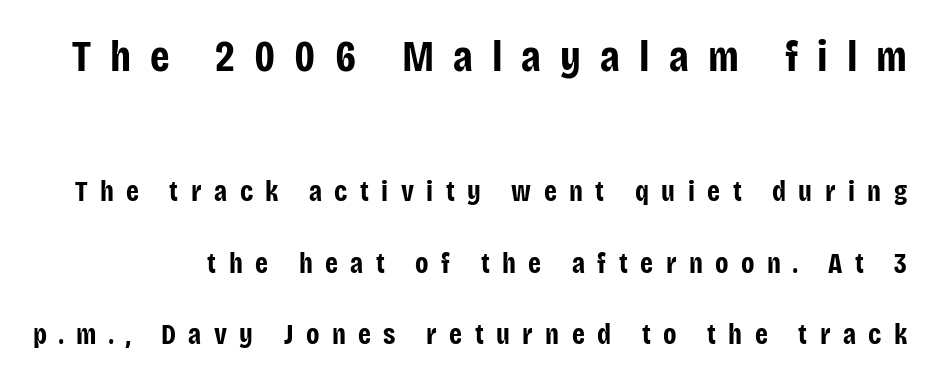
Font category for this specimen: sans-serif. Lines of text with bare space underneath. The typography opts for an upright posture over an oblique one. Students, note that the glyphs here are deliberately spaced far apart. Set as a true bold cut, around the 700 mark.
